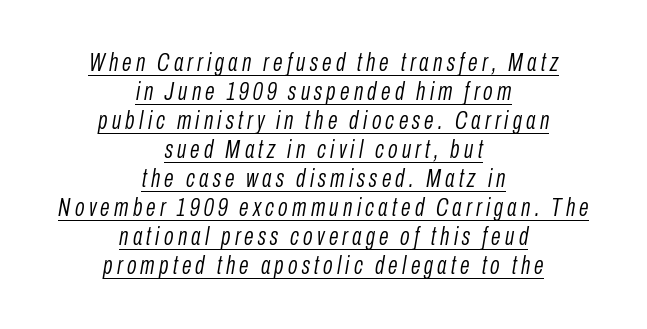
{"italic": "yes", "lean": "right", "slant_degrees": 10, "bold": "no", "underline": "yes", "align": "center", "line_spacing_ratio": 1.16, "glyph_px": 25}
